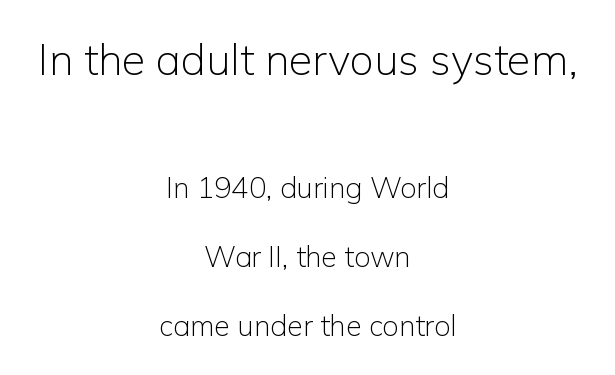
When letters stand straight like this, we call the style roman or upright. Observe the absence of serifs on each vertical stroke in this sample. The emphasis by scale lands on block number one, above. In terms of letterspacing, this is plain default setting. Stems and bowls with no extra thickness — not bold.
